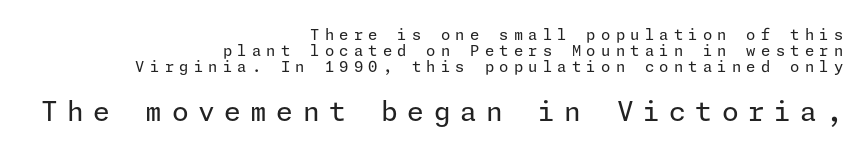
The image shows 27 px text type, upright; set right-aligned, tight line spacing (1.07x), unusually wide letter spacing (+0.35 em), not underlined; the second (bottom) block is 1.8x larger.
